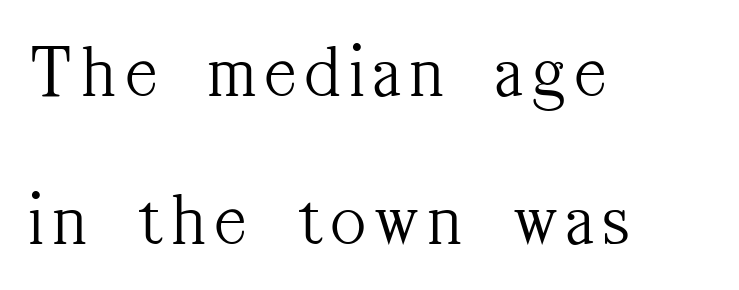
{"serif": "yes", "italic": "no", "bold": "no", "weight": "light", "width": "condensed", "stroke_contrast": "medium", "x_height": "medium", "monospaced": "no", "underline": "no", "align": "left", "line_spacing": "loose", "line_spacing_ratio": 1.97, "glyph_px": 75}
